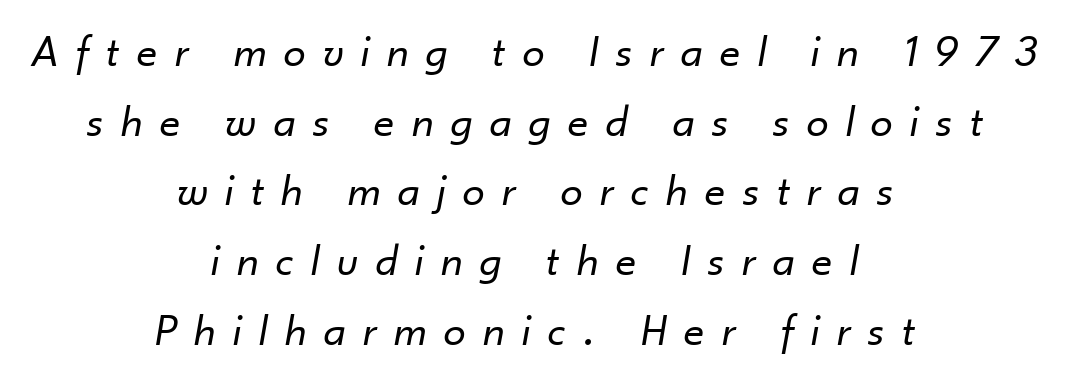
Q: Is the text bold? A: No.
Q: Is the text italic (slanted)? A: Yes, it leans right by about 10 degrees.
Q: Is the text underlined? A: No.
Q: How is the paragraph aligned? A: Centered.
Q: Is the spacing between letters normal or unusually wide? A: Unusually wide.
Q: Is the spacing between lines tight, normal or loose? A: Normal.
Q: Width (condensed, normal, or wide)? A: Normal.
Q: Stroke contrast? A: Low.
Q: x-height? A: Small.
Q: Monospaced? A: No.
